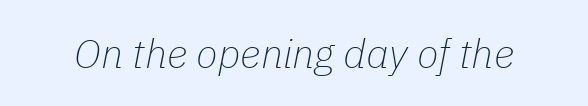
Q: Is the text bold? A: No.
Q: Is the text italic (slanted)? A: Yes, it leans right by about 11 degrees.
Q: Is the text underlined? A: No.
Q: Is the spacing between letters normal or unusually wide? A: Normal.
Q: Width (condensed, normal, or wide)? A: Normal.
Q: Stroke contrast? A: Low.
Q: x-height? A: Medium.
Q: Monospaced? A: No.
